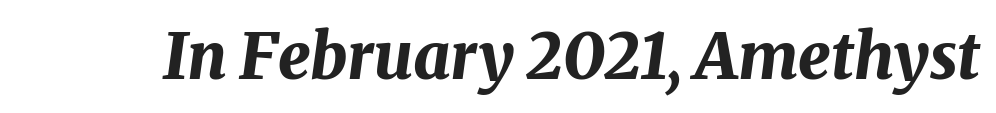
{"italic": "yes", "lean": "right", "slant_degrees": 8, "bold": "yes", "weight": "bold", "width": "normal", "stroke_contrast": "medium", "x_height": "medium", "monospaced": "no", "underline": "no", "letter_spacing": "normal", "letter_spacing_em": 0.0, "glyph_px": 64}
